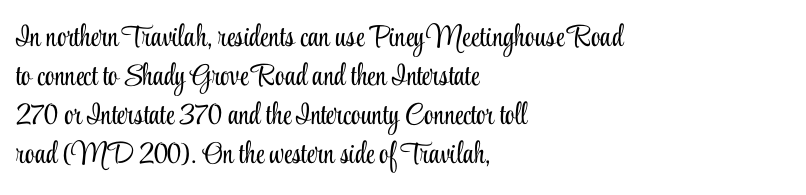
Is there much room between lines? A standard amount, neither cramped nor airy. In CSS terms this would be text-align: left. Bold? No — there's no thickening of the strokes. The type is set solid horizontally, with unmodified tracking.
